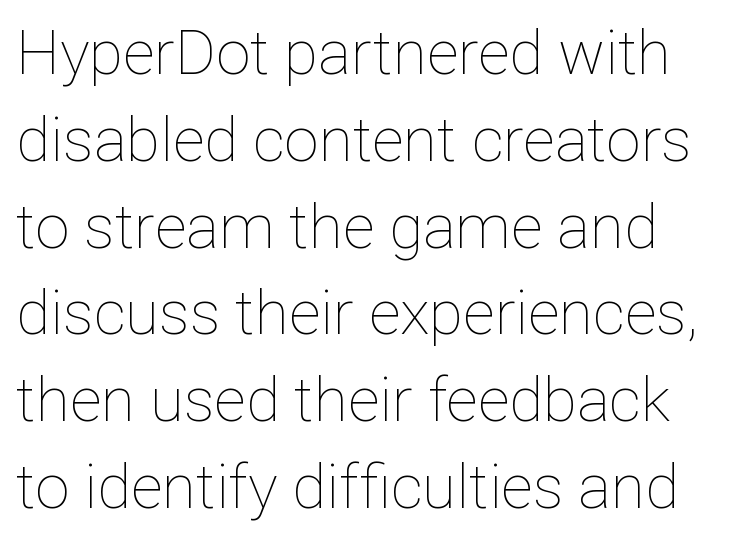
Stroke thickness stays within the range of a standard reading face or lighter. Characters remain perfectly vertical along every line. One glance says typical: line gaps are just what's usual. Think of a printed novel: that variable character pitch is what you see here. This sample uses plain, unmodified letter spacing.
